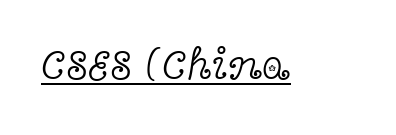
The image shows 44 px light, wide serif type, upright; set normal letter spacing, underlined; a medium x-height.
